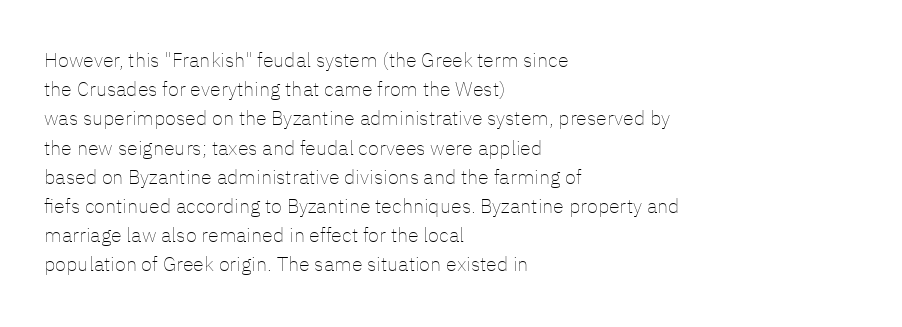
The image shows 20 px text type, upright; set left-aligned, normal line spacing (1.46x), normal letter spacing, not underlined.
